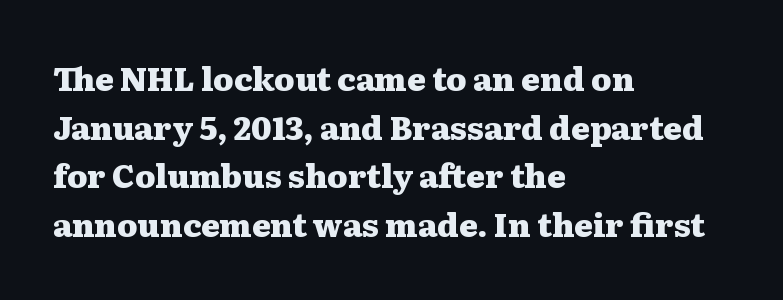
The image shows 32 px heavy, wide serif type, upright; set left-aligned, normal line spacing (1.52x), normal letter spacing, not underlined; medium stroke contrast and a medium x-height.
